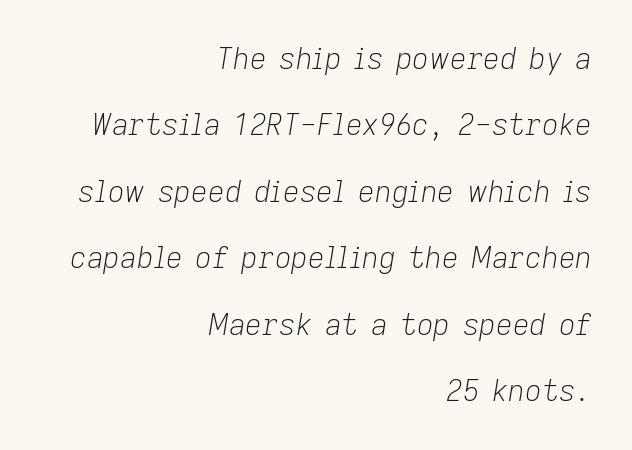
{"italic": "yes", "lean": "right", "slant_degrees": 9, "bold": "no", "weight": "light", "width": "normal", "stroke_contrast": "low", "x_height": "medium", "monospaced": "no", "underline": "no", "align": "right", "line_spacing": "loose", "line_spacing_ratio": 2.29, "letter_spacing": "normal", "letter_spacing_em": 0.0, "glyph_px": 29}
